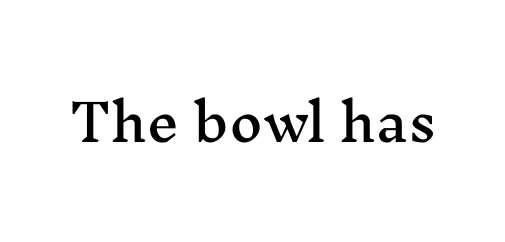
Q: Is the text italic (slanted)? A: No, it is upright.
Q: Is the typeface a serif or a sans-serif typeface? A: Serif.
Q: Is the text underlined? A: No.
Q: Is the spacing between letters normal or unusually wide? A: Normal.
Q: Width (condensed, normal, or wide)? A: Wide.
Q: Stroke contrast? A: Medium.
Q: x-height? A: Medium.
Q: Monospaced? A: No.
